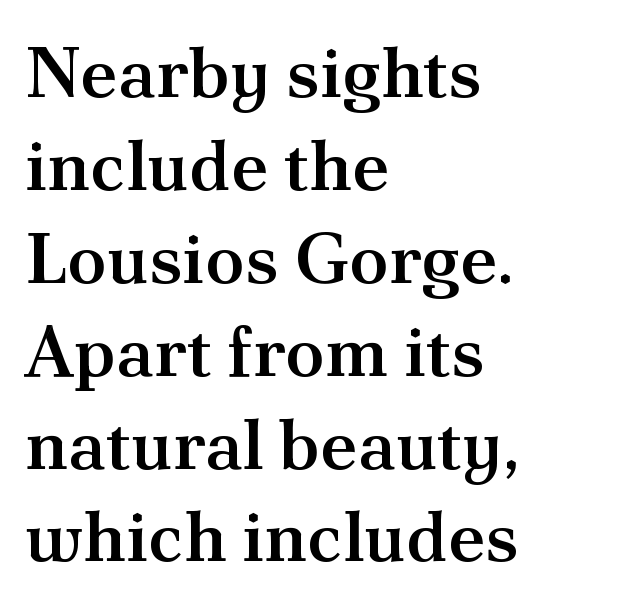
Rows of type keep a routine distance in the vertical direction. This is moderately heavy type, rendered in semibold. The words here are not underlined. Teacher's note: observe the even left margin — that is flush-left alignment. Look at the tracking — it's just the regular setting, nothing added.
